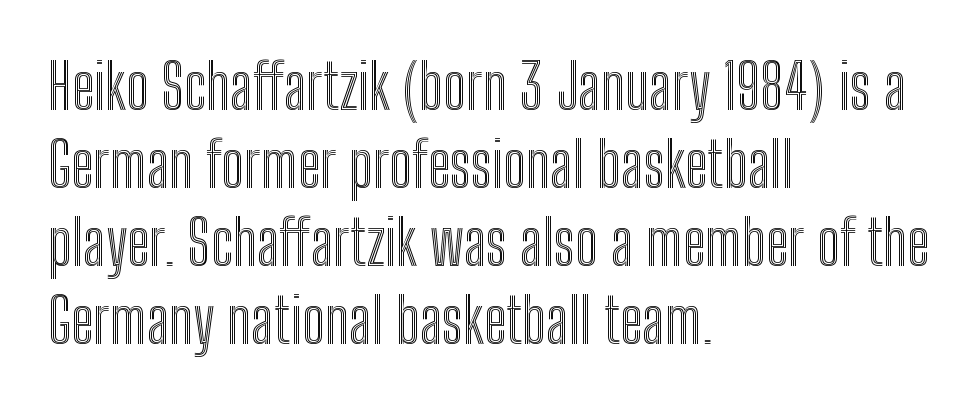
Q: Is the text italic (slanted)? A: No, it is upright.
Q: Is the text underlined? A: No.
Q: How is the paragraph aligned? A: Left-aligned.
Q: Is the spacing between letters normal or unusually wide? A: Normal.
Q: Is the spacing between lines tight, normal or loose? A: Normal.
Q: Width (condensed, normal, or wide)? A: Condensed.
Q: x-height? A: Medium.
Q: Monospaced? A: No.
